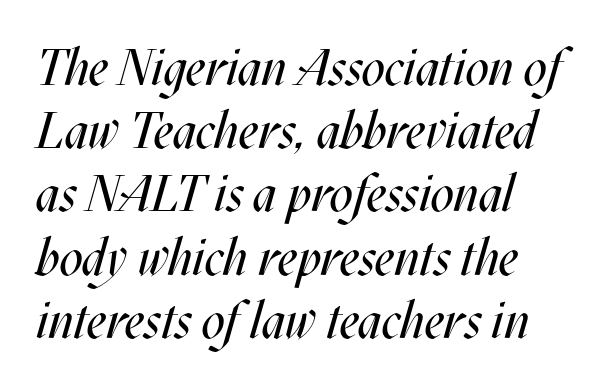
One-word summary of the alignment: left. Compared with ordinary roman type, these characters are visibly tilted. Nothing unusual about the tracking: characters are spaced as the font intends. The words here are not underlined.
